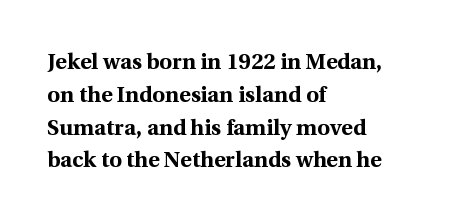
The image shows 22 px bold type, upright; set left-aligned, normal line spacing (1.49x), normal letter spacing, not underlined.
